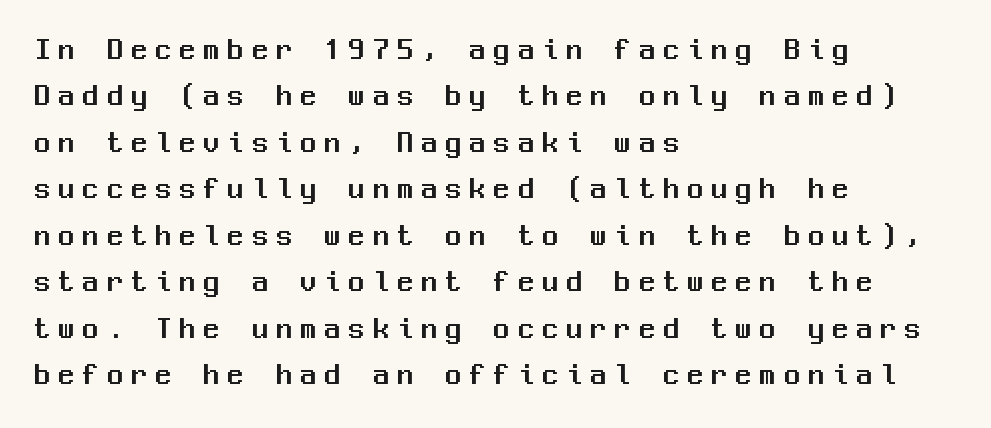
The image shows 31 px sans-serif type, upright, monospaced; set left-aligned, normal line spacing (1.5x), unusually wide letter spacing (+0.28 em), not underlined; medium stroke contrast and a medium x-height.
